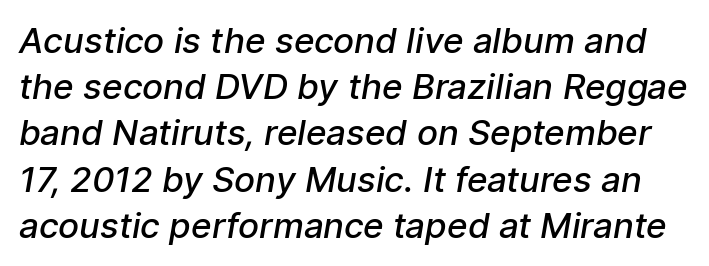
Glyph-to-glyph distance matches everyday printed text. This sample has the flowing, uneven cadence of proportional lettering. The space between consecutive lines is moderate. A bare baseline throughout the passage. The glyphs have the mass of a demibold cut, below bold.
